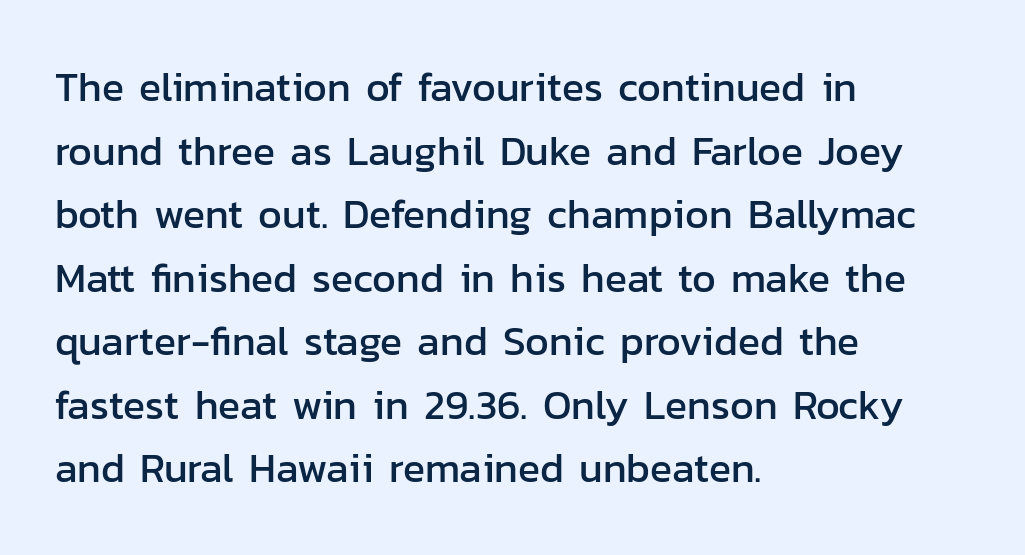
The image shows 41 px sans-serif type, upright; set left-aligned, normal line spacing (1.55x), normal letter spacing, not underlined; low stroke contrast and a medium x-height.
